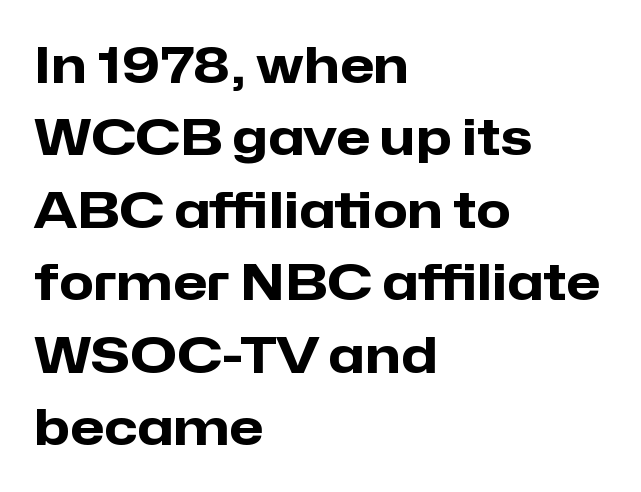
The image shows 50 px heavy sans-serif type, upright; set left-aligned, normal line spacing (1.45x), normal letter spacing, not underlined; low stroke contrast and a medium x-height.
